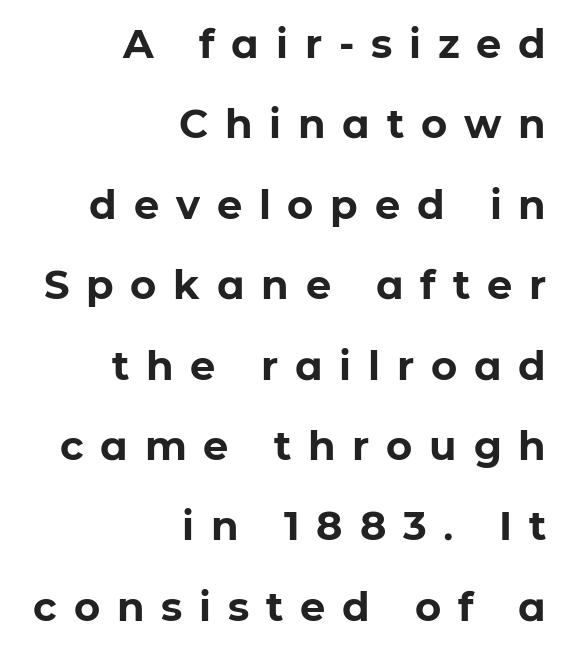
The image shows 40 px bold sans-serif type, upright; set right-aligned, loose line spacing (2.01x), unusually wide letter spacing (+0.42 em), not underlined; low stroke contrast and a medium x-height.
